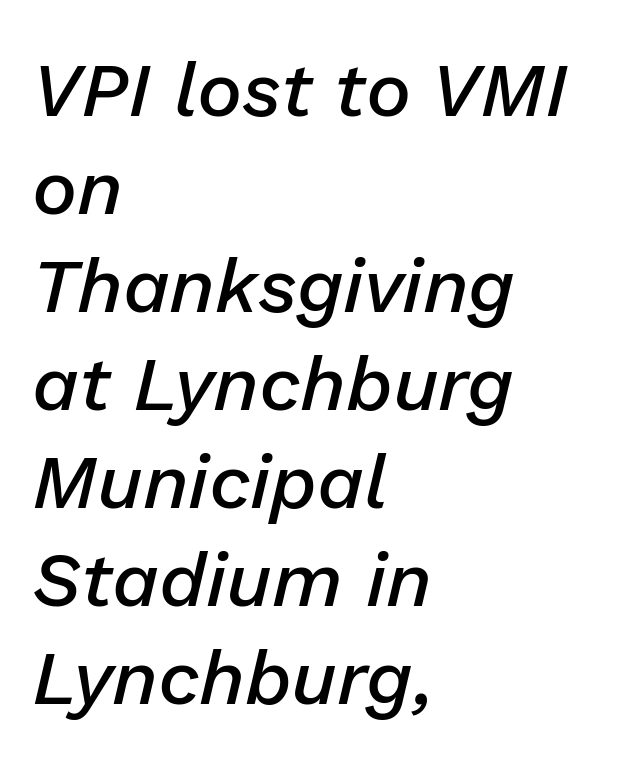
{"italic": "yes", "lean": "right", "slant_degrees": 13, "bold": "semi", "weight": "semibold", "width": "normal", "stroke_contrast": "low", "x_height": "medium", "monospaced": "no", "underline": "no", "align": "left", "line_spacing": "normal", "line_spacing_ratio": 1.29, "letter_spacing": "normal", "letter_spacing_em": 0.0, "glyph_px": 76}
